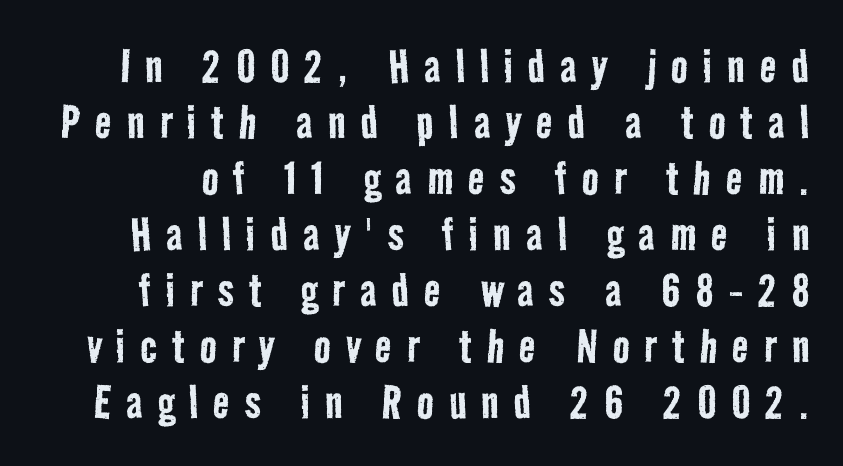
The image shows 56 px regular-weight, condensed sans-serif type; set tight line spacing (1.0x), unusually wide letter spacing (+0.27 em), not underlined; low stroke contrast and a medium x-height.
